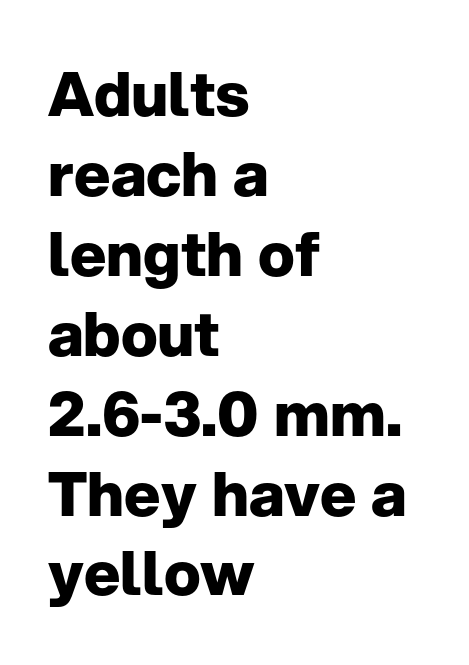
The vertical gap from one line to the next is medium. The characters look thick and weighty, a clear bold. The gaps between neighbouring characters are ordinary and unremarkable. Vertical strokes here are truly vertical. Spacing verdict: proportional, widths tailored to each character. The glyphs are unaccompanied by any horizontal stroke below them.
